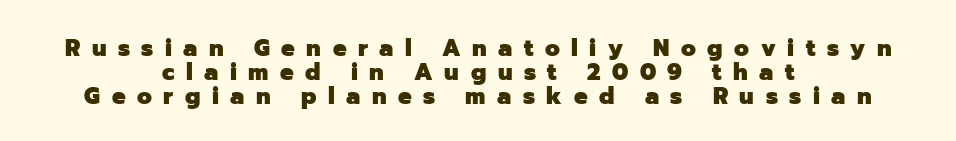
{"italic": "no", "bold": "yes", "underline": "no", "align": "center", "line_spacing": "tight", "line_spacing_ratio": 1.01, "letter_spacing": "wide", "letter_spacing_em": 0.48, "glyph_px": 24}
